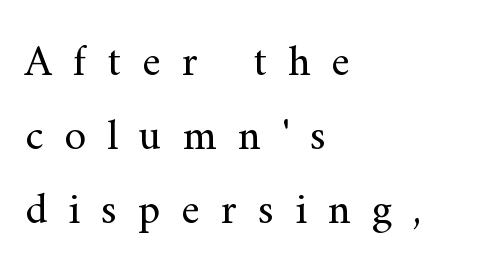
Q: Is the text bold? A: No.
Q: Is the text italic (slanted)? A: No, it is upright.
Q: Is the typeface a serif or a sans-serif typeface? A: Serif.
Q: Is the text underlined? A: No.
Q: How is the paragraph aligned? A: Left-aligned.
Q: Is the spacing between letters normal or unusually wide? A: Unusually wide.
Q: Is the spacing between lines tight, normal or loose? A: Normal.
Q: Width (condensed, normal, or wide)? A: Normal.
Q: Stroke contrast? A: Medium.
Q: x-height? A: Small.
Q: Monospaced? A: No.
